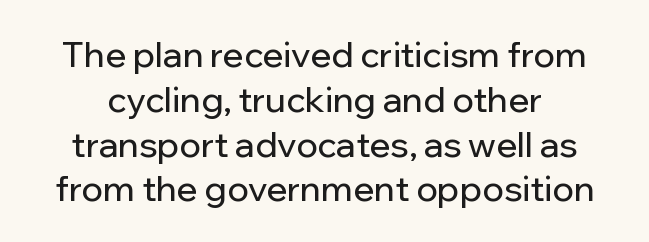
Q: Is the text italic (slanted)? A: No, it is upright.
Q: Is the typeface a serif or a sans-serif typeface? A: Sans-serif.
Q: Is the text underlined? A: No.
Q: Is the spacing between letters normal or unusually wide? A: Normal.
Q: Is the spacing between lines tight, normal or loose? A: Normal.
Q: Width (condensed, normal, or wide)? A: Normal.
Q: Stroke contrast? A: Low.
Q: x-height? A: Medium.
Q: Monospaced? A: No.
